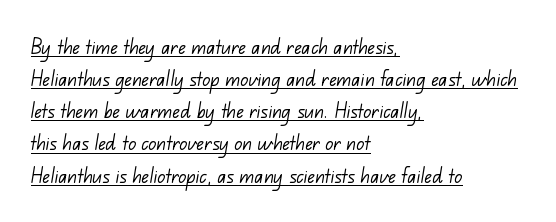
The image shows 24 px text type; set left-aligned, normal line spacing (1.34x), normal letter spacing, underlined.
